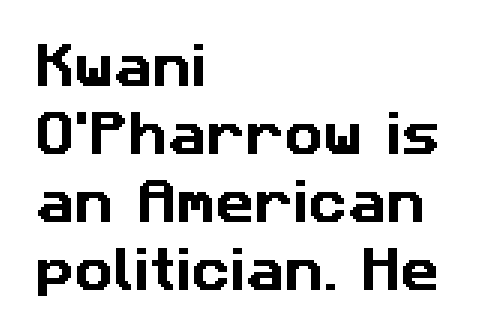
{"serif": "no", "width": "normal", "stroke_contrast": "low", "x_height": "medium", "monospaced": "no", "underline": "no", "align": "left", "line_spacing": "normal", "line_spacing_ratio": 1.42, "letter_spacing": "normal", "letter_spacing_em": 0.0, "glyph_px": 48}
